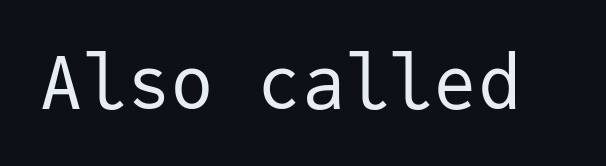
Observe the absence of serifs on each vertical stroke in this sample. The strokes carry an ordinary text weight at most. No word sits above an underline. Tracking here is standard; glyphs follow each other at the usual distance. The letters stand upright; this is a roman face.
